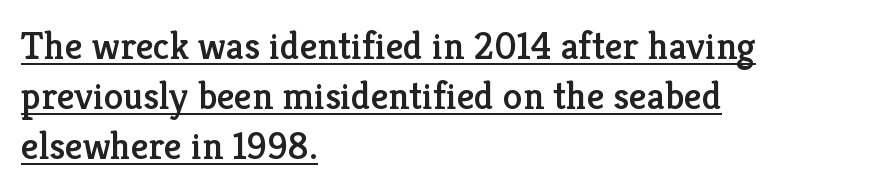
Q: Is the text italic (slanted)? A: No, it is upright.
Q: Is the typeface a serif or a sans-serif typeface? A: Serif.
Q: Is the text underlined? A: Yes.
Q: How is the paragraph aligned? A: Left-aligned.
Q: Is the spacing between letters normal or unusually wide? A: Normal.
Q: Is the spacing between lines tight, normal or loose? A: Normal.
Q: Width (condensed, normal, or wide)? A: Normal.
Q: Stroke contrast? A: Low.
Q: x-height? A: Medium.
Q: Monospaced? A: No.
